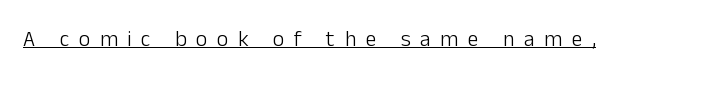
{"italic": "no", "bold": "no", "underline": "yes", "letter_spacing": "wide", "letter_spacing_em": 0.44, "glyph_px": 22}
